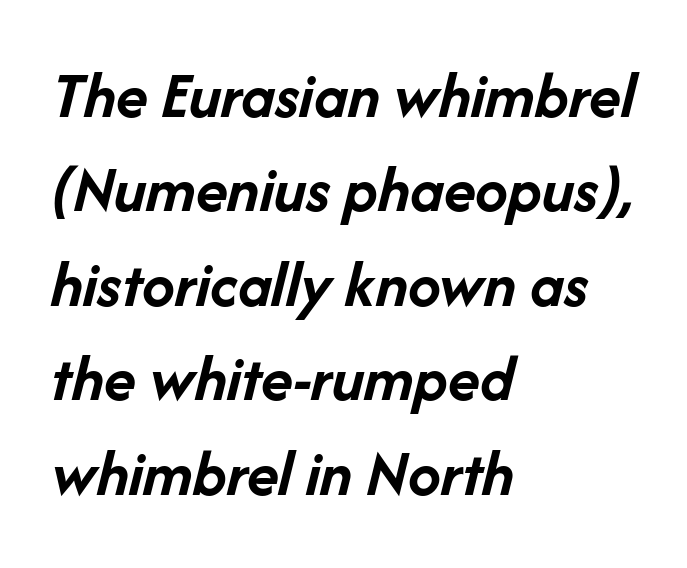
{"italic": "yes", "lean": "right", "slant_degrees": 14, "bold": "yes", "weight": "semibold", "width": "normal", "stroke_contrast": "low", "x_height": "medium", "monospaced": "no", "underline": "no", "align": "left", "line_spacing": "normal", "line_spacing_ratio": 1.43, "letter_spacing": "normal", "letter_spacing_em": 0.0, "glyph_px": 66}
